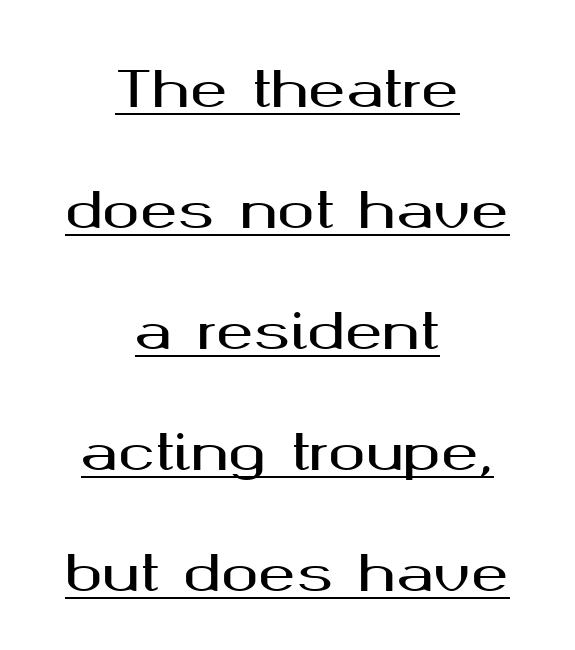
Q: Is the text italic (slanted)? A: No, it is upright.
Q: Is the typeface a serif or a sans-serif typeface? A: Sans-serif.
Q: Is the text underlined? A: Yes.
Q: How is the paragraph aligned? A: Centered.
Q: Is the spacing between letters normal or unusually wide? A: Normal.
Q: Is the spacing between lines tight, normal or loose? A: Loose.
Q: Width (condensed, normal, or wide)? A: Wide.
Q: Stroke contrast? A: Medium.
Q: x-height? A: Medium.
Q: Monospaced? A: No.
